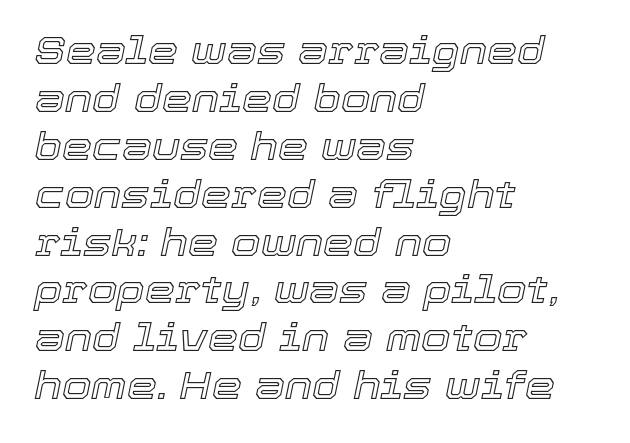
Q: Is the text italic (slanted)? A: Yes, it leans right by about 12 degrees.
Q: Is the text underlined? A: No.
Q: How is the paragraph aligned? A: Left-aligned.
Q: Is the spacing between letters normal or unusually wide? A: Normal.
Q: Is the spacing between lines tight, normal or loose? A: Normal.
Q: Width (condensed, normal, or wide)? A: Normal.
Q: x-height? A: Medium.
Q: Monospaced? A: No.
